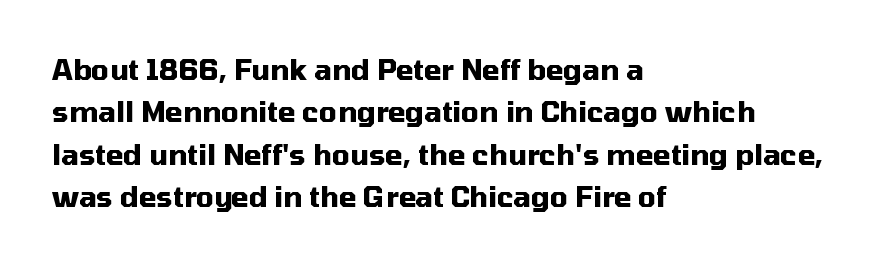
{"serif": "no", "italic": "no", "bold": "yes", "weight": "heavy", "width": "normal", "stroke_contrast": "medium", "x_height": "medium", "monospaced": "no", "underline": "no", "align": "left", "line_spacing": "normal", "line_spacing_ratio": 1.51, "letter_spacing": "normal", "letter_spacing_em": 0.0, "glyph_px": 28}
